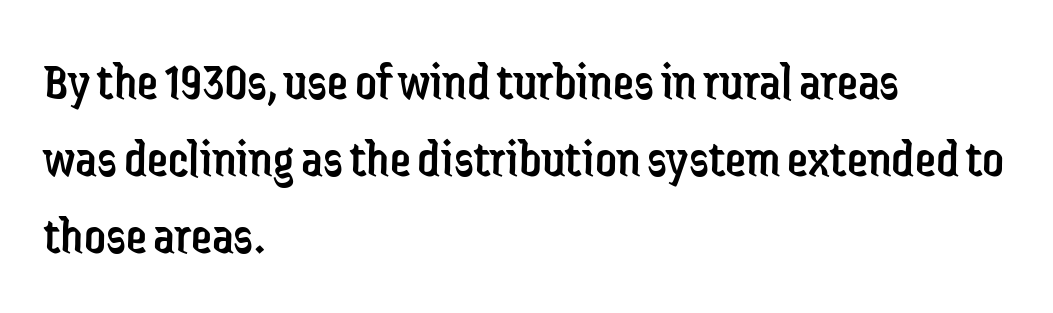
Vertically, the passage feels balanced, rows spaced as you'd expect. Just letters on the line, the space beneath them empty. Caption: face not bold, strokes unweighted. Here the glyphs are tracked normally, forming tight word shapes. Each letter keeps its own natural width here, so spacing adapts to shape. Check where the strokes stop: nothing finishes them off — pure sans.
